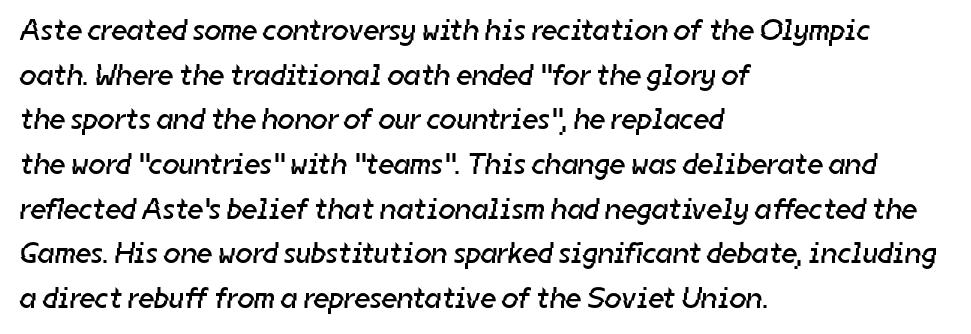
Q: Is the text bold? A: No.
Q: Is the typeface a serif or a sans-serif typeface? A: Sans-serif.
Q: Is the text underlined? A: No.
Q: How is the paragraph aligned? A: Left-aligned.
Q: Is the spacing between letters normal or unusually wide? A: Normal.
Q: Is the spacing between lines tight, normal or loose? A: Normal.
Q: Width (condensed, normal, or wide)? A: Normal.
Q: Stroke contrast? A: Low.
Q: x-height? A: Medium.
Q: Monospaced? A: No.
